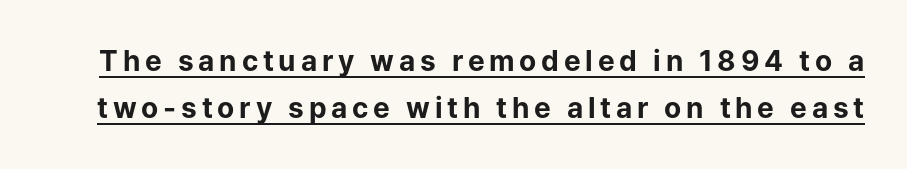
The axis of the letterforms is exactly vertical. What decoration does the sample have? An underline. Nope, no serifs anywhere on these letters. The space between consecutive lines is moderate. Every letter is thick-stroked: bold, no question. This sample has the flowing, uneven cadence of proportional lettering.
